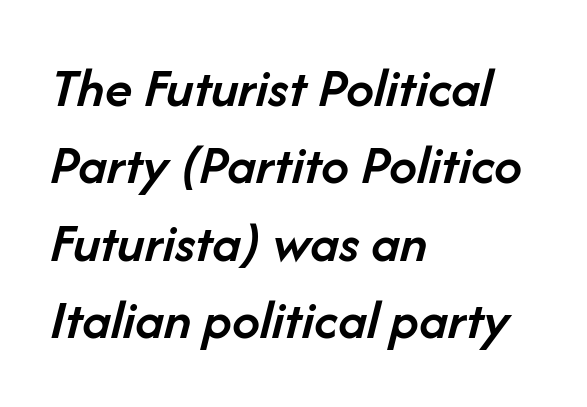
{"italic": "yes", "lean": "right", "slant_degrees": 14, "bold": "semi", "weight": "semibold", "width": "normal", "stroke_contrast": "low", "x_height": "medium", "monospaced": "no", "underline": "no", "align": "left", "line_spacing": "normal", "line_spacing_ratio": 1.38, "letter_spacing": "normal", "letter_spacing_em": 0.0, "glyph_px": 56}
